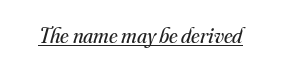
{"italic": "yes", "lean": "right", "slant_degrees": 16, "bold": "no", "underline": "yes", "letter_spacing": "normal", "letter_spacing_em": 0.0, "glyph_px": 22}
